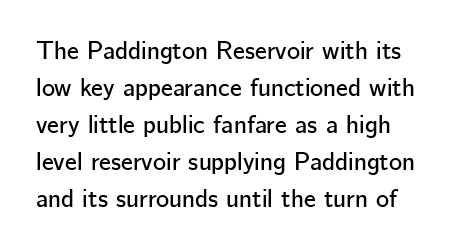
{"italic": "no", "underline": "no", "align": "left", "line_spacing": "normal", "line_spacing_ratio": 1.48, "letter_spacing": "normal", "letter_spacing_em": 0.0, "glyph_px": 25}
